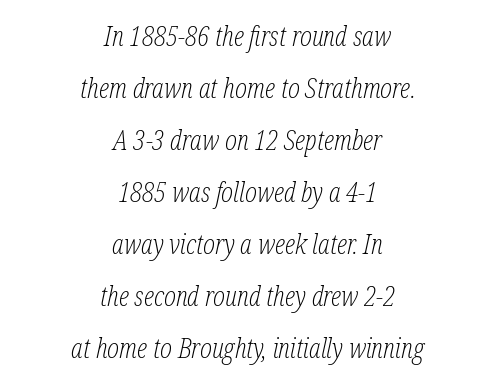
{"serif": "yes", "italic": "yes", "lean": "right", "slant_degrees": 12, "bold": "no", "weight": "light", "width": "condensed", "stroke_contrast": "low", "x_height": "medium", "monospaced": "no", "underline": "no", "align": "center", "line_spacing_ratio": 1.86, "letter_spacing": "normal", "letter_spacing_em": 0.0, "glyph_px": 28}
